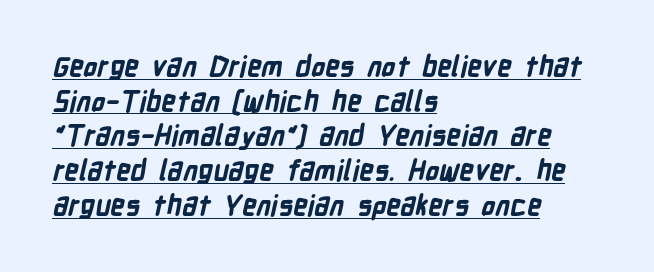
Q: Is the text bold? A: Yes.
Q: Is the typeface a serif or a sans-serif typeface? A: Sans-serif.
Q: Is the text underlined? A: Yes.
Q: How is the paragraph aligned? A: Left-aligned.
Q: Is the spacing between letters normal or unusually wide? A: Normal.
Q: Width (condensed, normal, or wide)? A: Condensed.
Q: Stroke contrast? A: Low.
Q: x-height? A: Medium.
Q: Monospaced? A: No.
